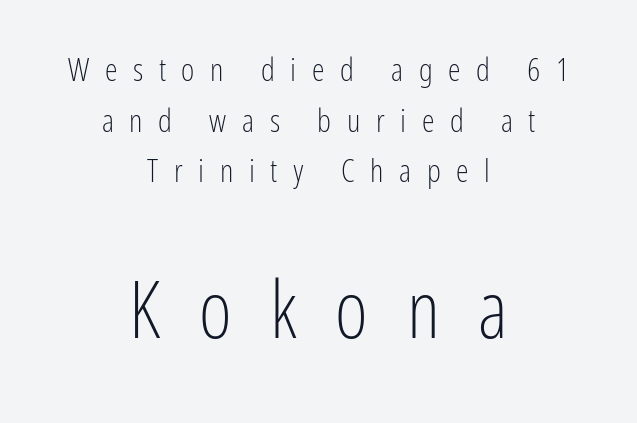
The image shows 79 px light, condensed sans-serif type, upright; set centered, normal line spacing (1.58x), unusually wide letter spacing (+0.49 em), not underlined; the second (bottom) block is 2.47x larger; low stroke contrast and a medium x-height.
